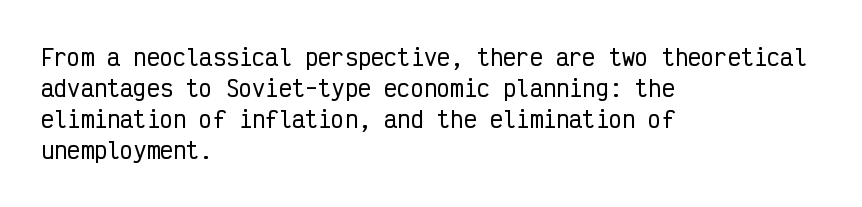
The image shows 22 px text type, upright; set left-aligned, normal line spacing (1.41x), normal letter spacing, not underlined.
